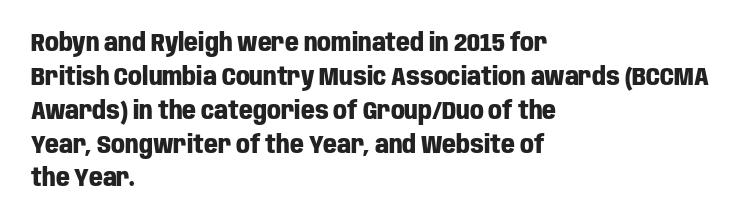
Check under the words: just untouched page. The lettering stays uniformly vertical, giving the passage a roman look. Does the weight exceed regular? Yes, all the way to bold. Leading: standard.
